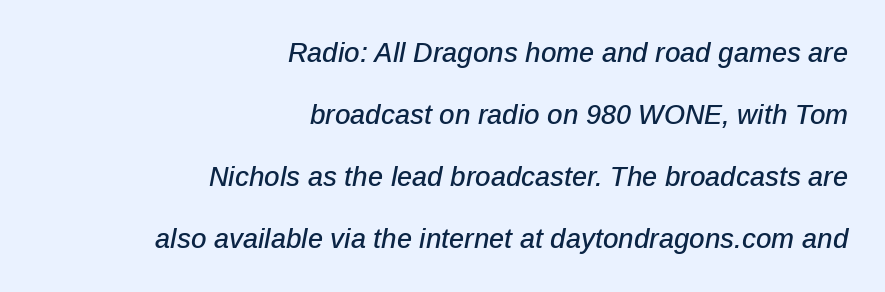
{"italic": "yes", "lean": "right", "slant_degrees": 12, "underline": "no", "align": "right", "line_spacing": "loose", "line_spacing_ratio": 2.3, "letter_spacing": "normal", "letter_spacing_em": 0.0, "glyph_px": 27}
